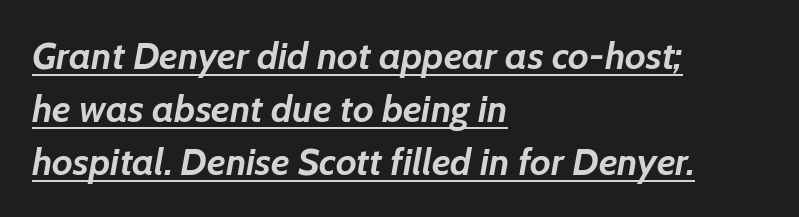
The image shows 38 px semibold type, italic (leaning right); set left-aligned, normal line spacing (1.39x), normal letter spacing, underlined; low stroke contrast and a medium x-height.
